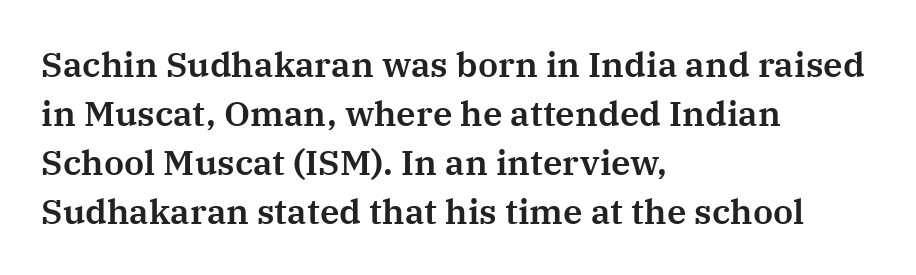
{"serif": "yes", "italic": "no", "width": "normal", "stroke_contrast": "medium", "x_height": "medium", "monospaced": "no", "underline": "no", "align": "left", "line_spacing": "normal", "line_spacing_ratio": 1.4, "letter_spacing": "normal", "letter_spacing_em": 0.0, "glyph_px": 35}
